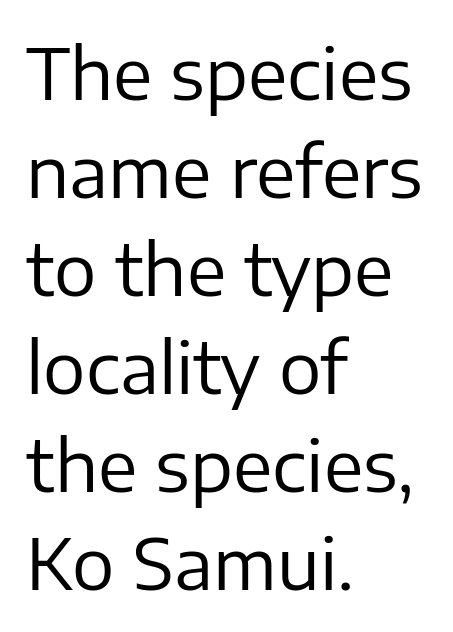
Q: Is the text bold? A: No.
Q: Is the text italic (slanted)? A: No, it is upright.
Q: Is the typeface a serif or a sans-serif typeface? A: Sans-serif.
Q: Is the text underlined? A: No.
Q: How is the paragraph aligned? A: Left-aligned.
Q: Is the spacing between letters normal or unusually wide? A: Normal.
Q: Is the spacing between lines tight, normal or loose? A: Normal.
Q: Width (condensed, normal, or wide)? A: Normal.
Q: Stroke contrast? A: Low.
Q: x-height? A: Medium.
Q: Monospaced? A: No.
